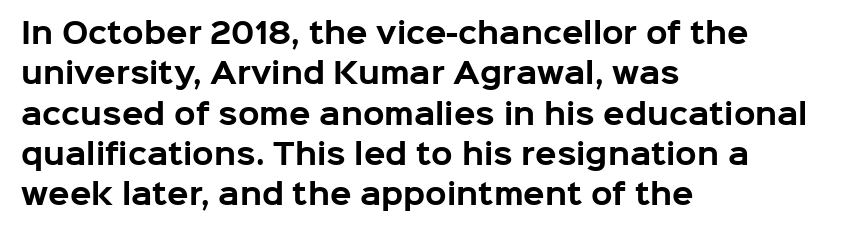
Set as a true bold cut, around the 700 mark. Horizontally, the lines are justified to the leading edge only. Spacing verdict: proportional, widths tailored to each character. The letters stand upright; this is a roman face. Type without underlining. This rendering leaves character spacing at its baseline value.
